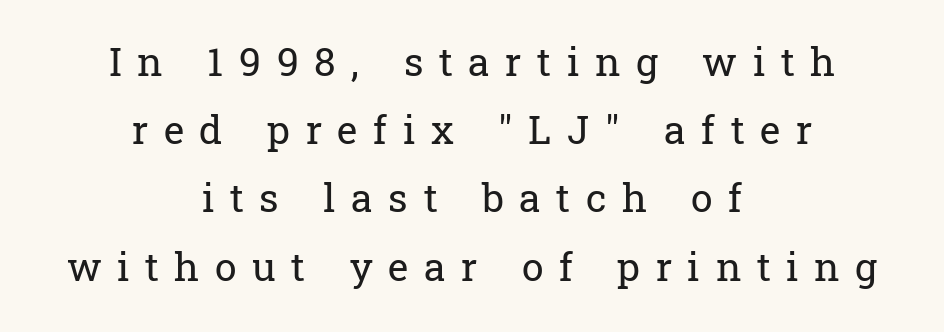
Q: Is the text bold? A: No.
Q: Is the text italic (slanted)? A: No, it is upright.
Q: Is the typeface a serif or a sans-serif typeface? A: Serif.
Q: Is the text underlined? A: No.
Q: How is the paragraph aligned? A: Centered.
Q: Is the spacing between letters normal or unusually wide? A: Unusually wide.
Q: Width (condensed, normal, or wide)? A: Normal.
Q: Stroke contrast? A: Low.
Q: x-height? A: Medium.
Q: Monospaced? A: No.
